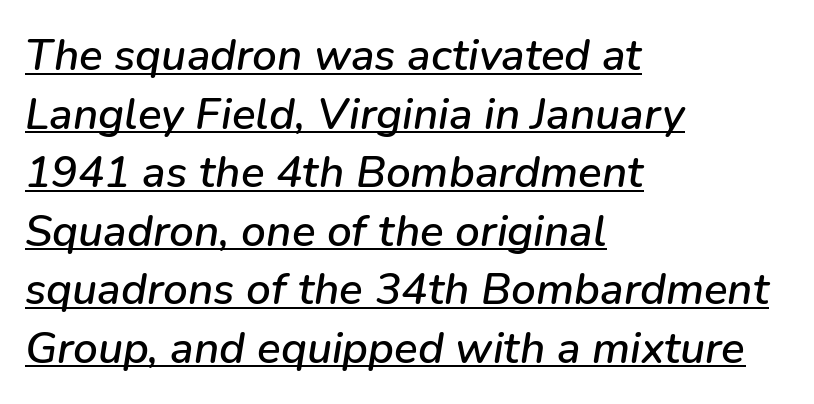
Q: Is the text italic (slanted)? A: Yes, it leans right by about 9 degrees.
Q: Is the text underlined? A: Yes.
Q: How is the paragraph aligned? A: Left-aligned.
Q: Is the spacing between letters normal or unusually wide? A: Normal.
Q: Is the spacing between lines tight, normal or loose? A: Normal.
Q: Width (condensed, normal, or wide)? A: Normal.
Q: Stroke contrast? A: Low.
Q: x-height? A: Medium.
Q: Monospaced? A: No.
